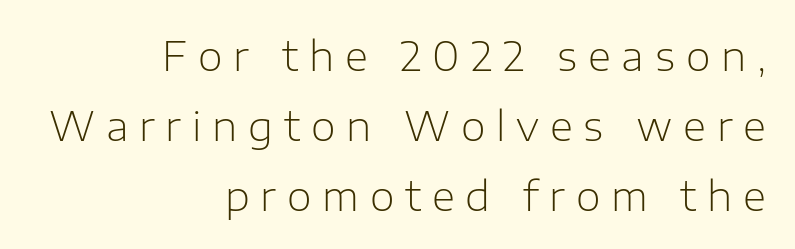
Check the space under the baseline: it is left empty. A sans-serif font was chosen for this passage. Character widths vary here, with narrow letters taking less room than wide ones. Where is the straight margin? On the right. If you drew a line through each stem, it would be perfectly vertical. Weight: not bold — regular or lighter.
